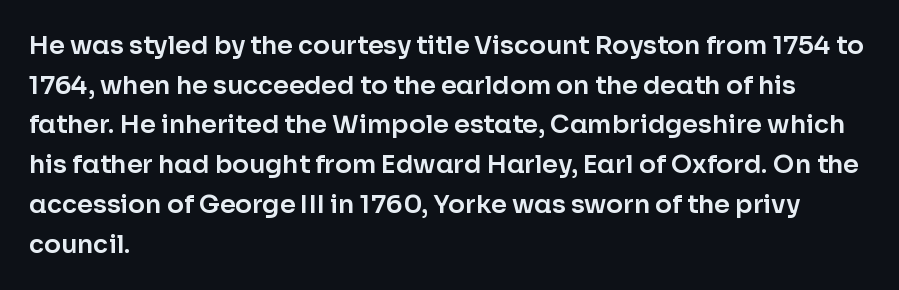
{"italic": "no", "underline": "no", "align": "left", "line_spacing": "normal", "line_spacing_ratio": 1.59, "letter_spacing": "normal", "letter_spacing_em": 0.0, "glyph_px": 25}
